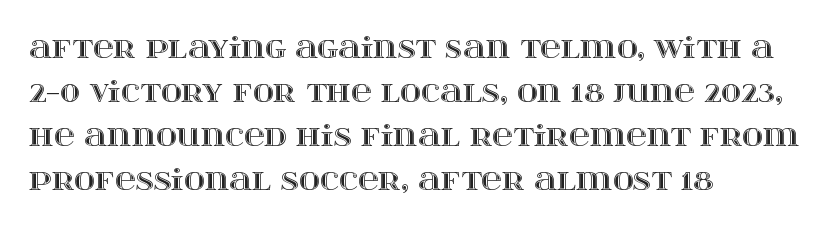
Q: Is the text italic (slanted)? A: No, it is upright.
Q: Is the text underlined? A: No.
Q: How is the paragraph aligned? A: Left-aligned.
Q: Is the spacing between letters normal or unusually wide? A: Normal.
Q: Is the spacing between lines tight, normal or loose? A: Normal.
Q: Width (condensed, normal, or wide)? A: Wide.
Q: x-height? A: Large.
Q: Monospaced? A: No.
